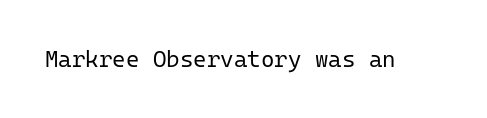
The type is set solid horizontally, with unmodified tracking. Words float on clear page, feet unadorned. A quiet, ordinary-to-light weight characterises the typeface. The type sits square on the baseline with zero lean.
